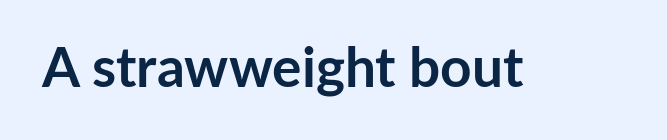
This is sans-serif lettering, the kind often seen on screens and signage. Think of a printed novel: that variable character pitch is what you see here. Glyph-to-glyph distance matches everyday printed text. Style check: upright. Check the space under the baseline: it is left empty.
